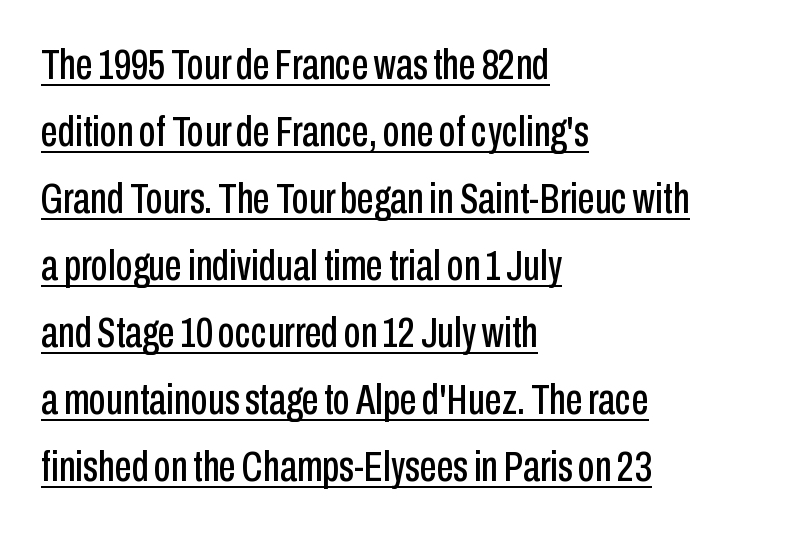
Q: Is the text italic (slanted)? A: No, it is upright.
Q: Is the typeface a serif or a sans-serif typeface? A: Sans-serif.
Q: Is the text underlined? A: Yes.
Q: How is the paragraph aligned? A: Left-aligned.
Q: Is the spacing between letters normal or unusually wide? A: Normal.
Q: Is the spacing between lines tight, normal or loose? A: Normal.
Q: Width (condensed, normal, or wide)? A: Condensed.
Q: Stroke contrast? A: Low.
Q: x-height? A: Medium.
Q: Monospaced? A: No.
